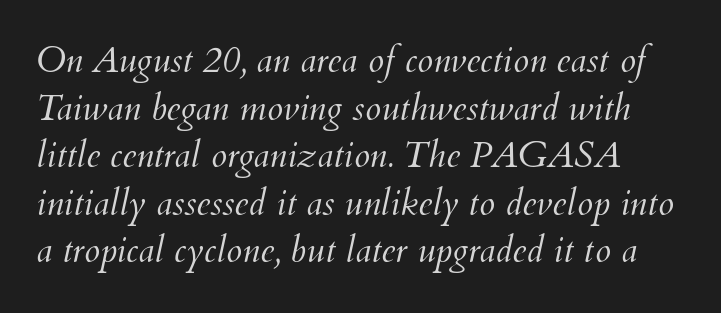
The image shows 36 px light type, italic (leaning right); set normal line spacing (1.32x), normal letter spacing, not underlined; medium stroke contrast and a small x-height.
